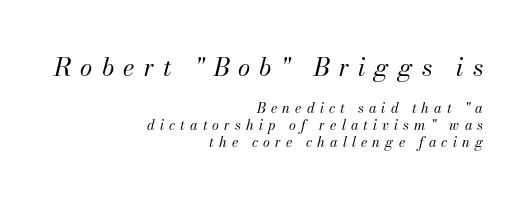
Caption: face not bold, strokes unweighted. Rendered with sloped, italic letterforms. Look at the tracking — it's clearly loosened, letters drifting apart. Lines of text with bare space underneath. Layout note: lines flush right.
